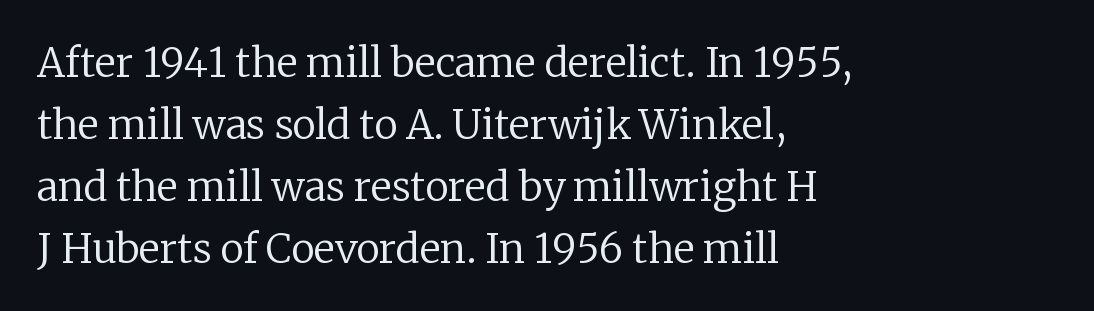
Q: Is the text bold? A: No.
Q: Is the text italic (slanted)? A: No, it is upright.
Q: Is the typeface a serif or a sans-serif typeface? A: Serif.
Q: Is the text underlined? A: No.
Q: How is the paragraph aligned? A: Left-aligned.
Q: Is the spacing between letters normal or unusually wide? A: Normal.
Q: Is the spacing between lines tight, normal or loose? A: Normal.
Q: Width (condensed, normal, or wide)? A: Normal.
Q: Stroke contrast? A: Low.
Q: x-height? A: Medium.
Q: Monospaced? A: No.
